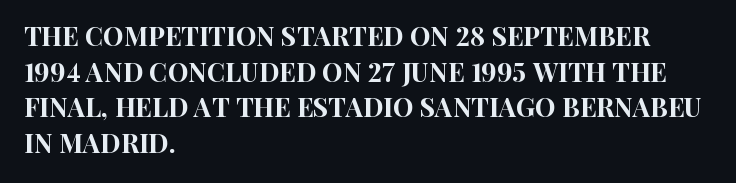
Q: Is the text italic (slanted)? A: No, it is upright.
Q: Is the text underlined? A: No.
Q: How is the paragraph aligned? A: Left-aligned.
Q: Is the spacing between letters normal or unusually wide? A: Normal.
Q: Is the spacing between lines tight, normal or loose? A: Normal.
